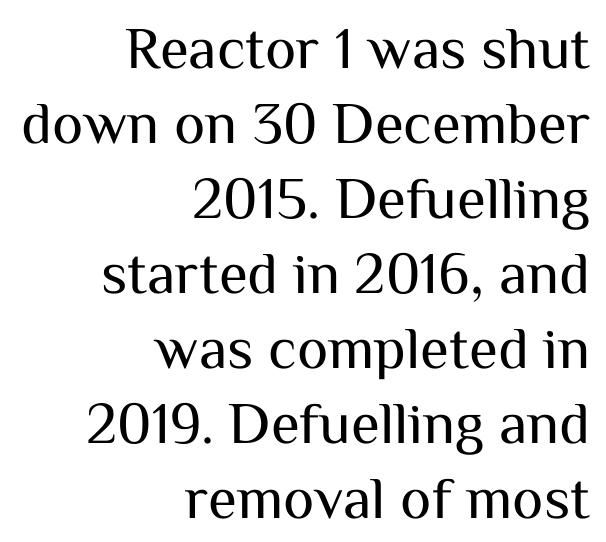
The letters advance in unequal steps, a hallmark of proportional type. Unmarked baselines from the first word to the last. Posture: straight, roman, zero tilt. Nobody touched the tracking dial on this one.
